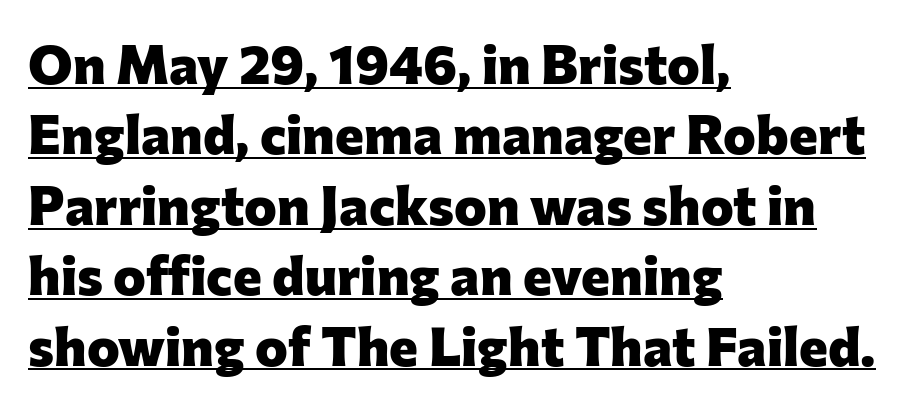
The image shows 55 px heavy sans-serif type, upright; set left-aligned, normal line spacing (1.28x), normal letter spacing, underlined; low stroke contrast and a medium x-height.
